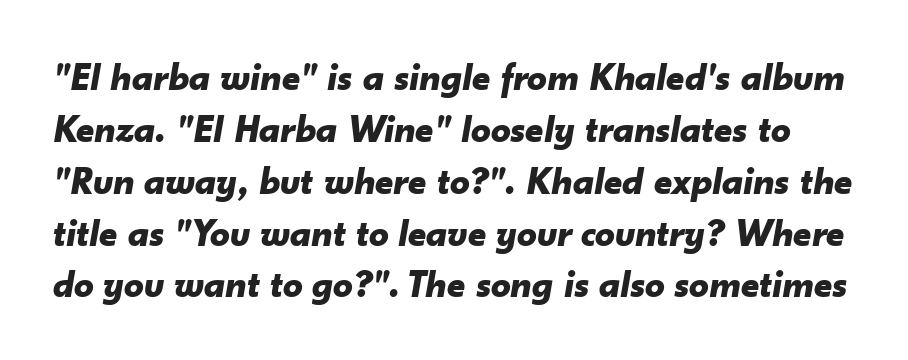
The image shows 39 px bold type, italic (leaning right); set normal line spacing (1.33x), normal letter spacing, not underlined; low stroke contrast and a small x-height.
